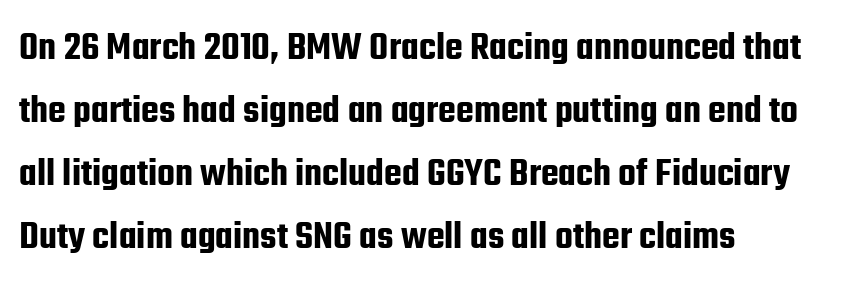
In terms of posture, this sample is upright. The words here are not underlined. Compared with typical paragraphs, the rows here are spaced about the same. Tracking value appears to be zero — textbook default spacing. Compared with a centered layout, this one pins lines to the left instead. Proportional: the letters do not fall into vertical columns.
